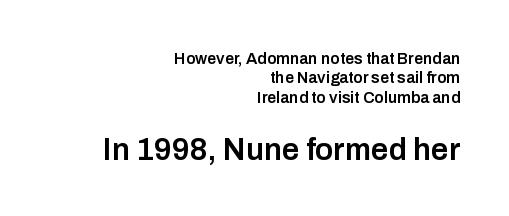
The image shows 31 px semibold sans-serif type, upright; set right-aligned, line spacing 1.21x, normal letter spacing, not underlined; the second (bottom) block is 1.94x larger; low stroke contrast and a medium x-height.
